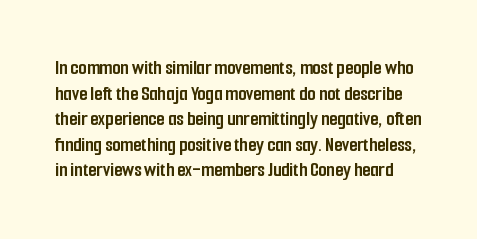
The image shows 21 px bold type, upright; set line spacing 1.22x, normal letter spacing, not underlined.
